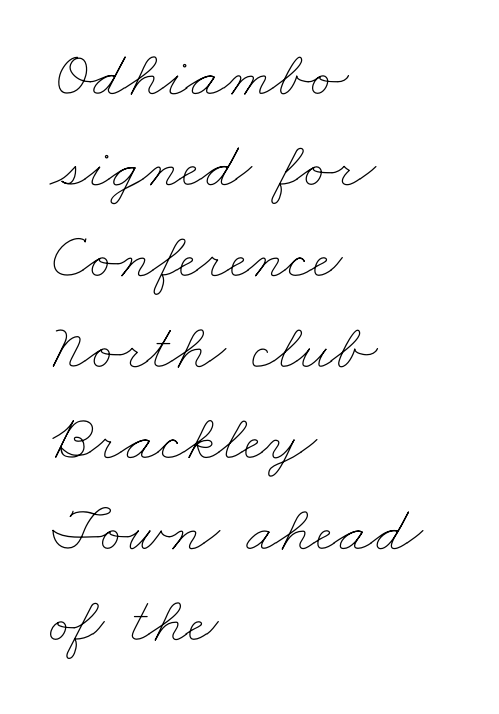
Just letters on the line, the space beneath them empty. Note the varied advance widths — an 'i' is clearly narrower than an 'm'. Heaviness? Minimal to ordinary, like unemphasized prose. The lines sit at an ordinary, default distance from one another.
